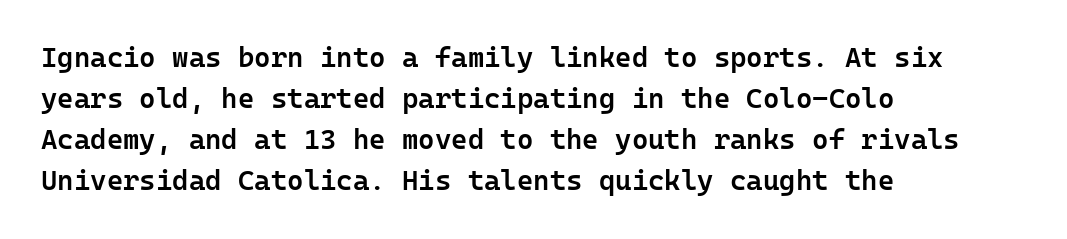
Stroke terminals: plain, sans-serif. Is the letter spacing exaggerated? No — it looks like the ordinary default. The glyphs have the mass of a demibold cut, below bold. Style check: upright. The passage shown is not underscored anywhere. The setting favours the left margin, as ordinary paragraphs usually do.
